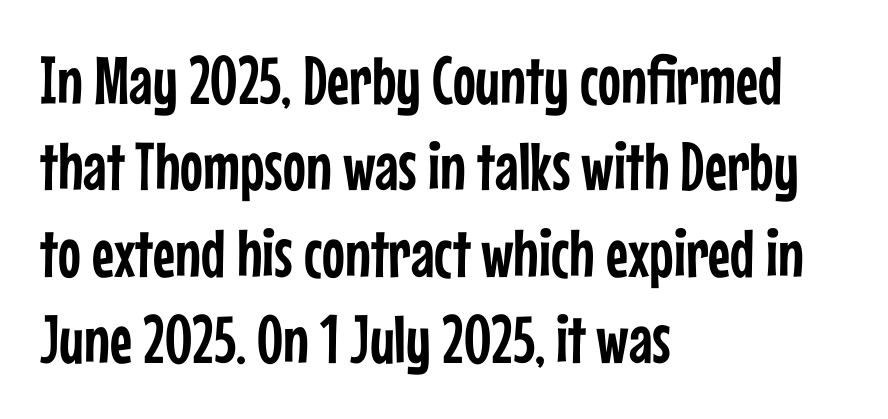
{"serif": "no", "italic": "no", "width": "condensed", "stroke_contrast": "low", "x_height": "medium", "monospaced": "no", "underline": "no", "align": "left", "line_spacing": "normal", "line_spacing_ratio": 1.27, "letter_spacing": "normal", "letter_spacing_em": 0.0, "glyph_px": 68}
